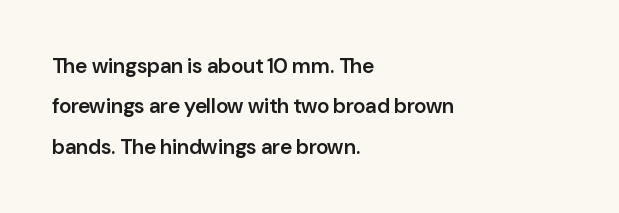
The image shows 21 px text type, upright; set left-aligned, loose line spacing (1.92x), normal letter spacing, not underlined.
